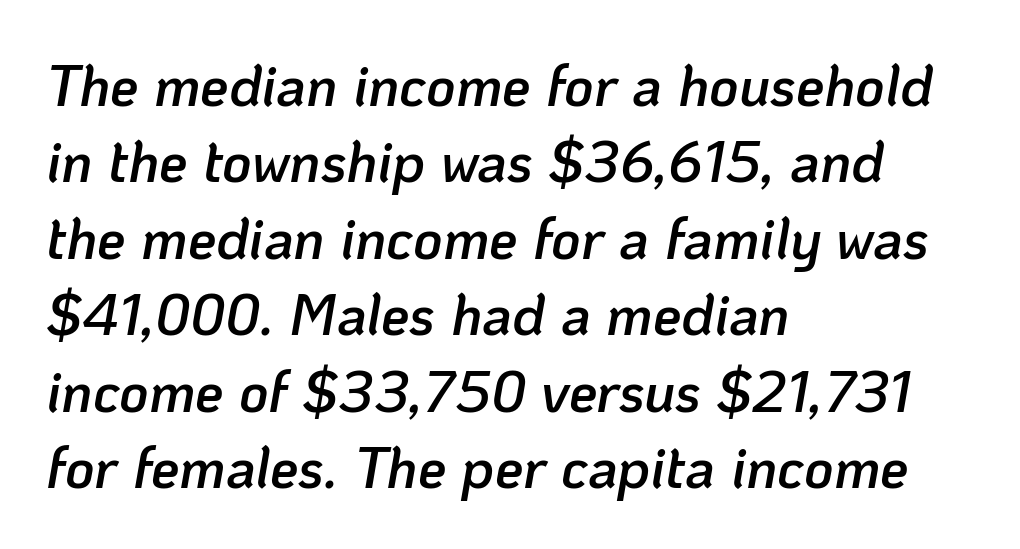
Characters follow at the spacing the type designer built in. The vertical gap from one line to the next is medium. Proportional: the letters do not fall into vertical columns. Beneath every word, the page is bare.
